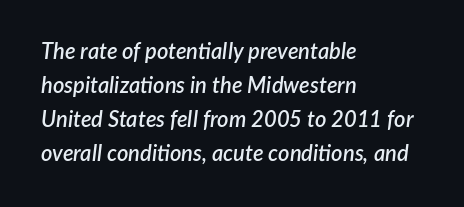
The image shows 22 px text type, italic (leaning right); set left-aligned, normal line spacing (1.54x), normal letter spacing, not underlined.
